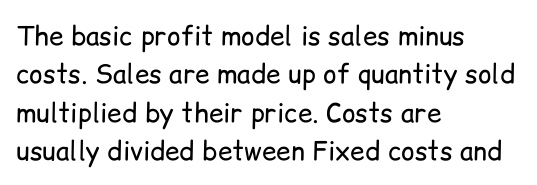
Leftover space on each line is placed entirely after the last word. The font sits on the lighter half of the weight spectrum, regular included. Here the glyphs are tracked normally, forming tight word shapes. Evenly set lines give the paragraph a standard silhouette. The area under the type is left untouched. The letters stand upright; this is a roman face.
